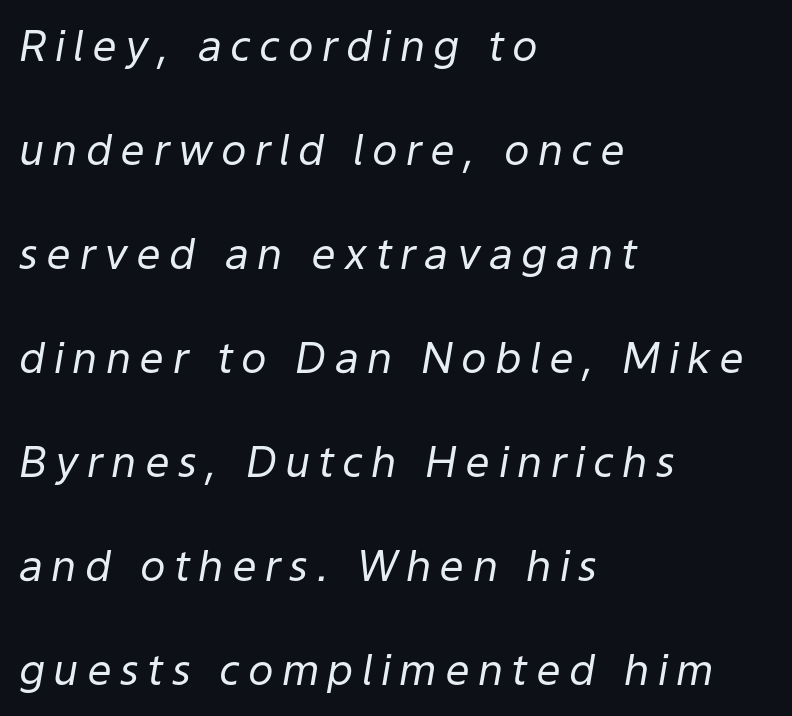
Nobody drew a line under any word here. These lines are rendered in a variable-pitch font. The passage shown leans; its letterforms are oblique. No extra ink here — the face is not bold.
